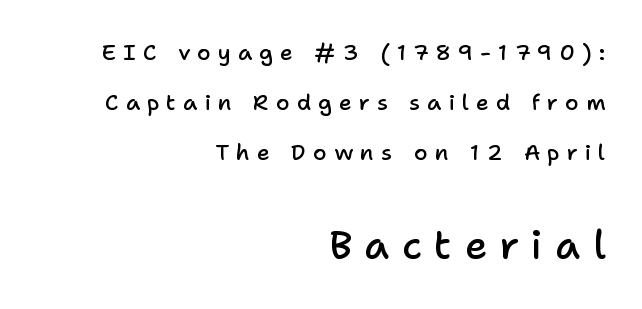
The image shows 39 px semibold sans-serif type, upright; set right-aligned, loose line spacing (2.28x), unusually wide letter spacing (+0.32 em), not underlined; the second (bottom) block is 1.77x larger; low stroke contrast and a medium x-height.
